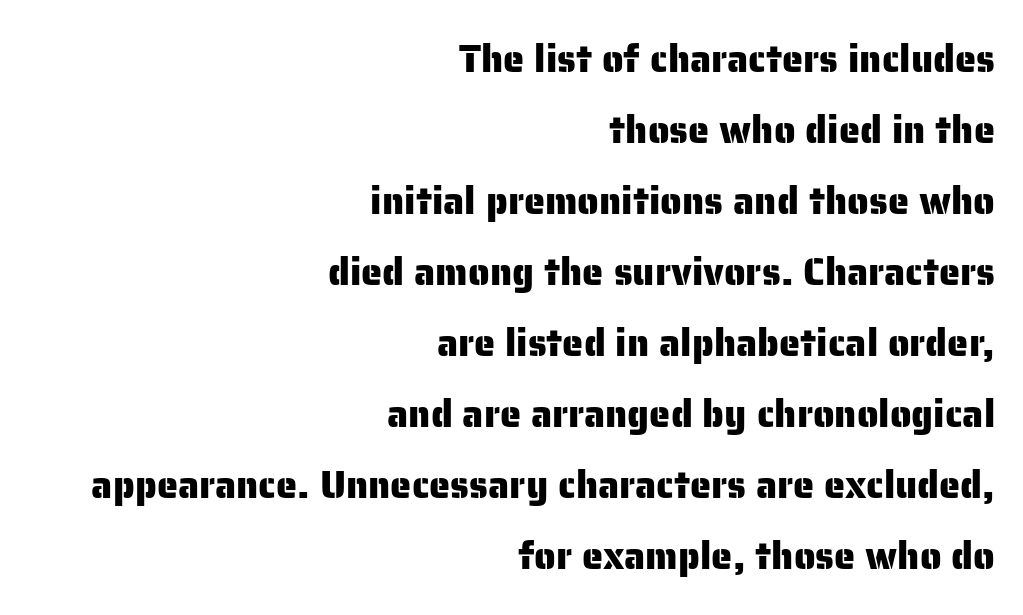
The lines are quadded right. Do the characters align in a grid? No, the font is proportional. Honestly, the letter spacing is just normal — you wouldn't notice it. The face used here is a sans, in the tradition of grotesques and geometrics. Upright lettering throughout. Type without underlining.
